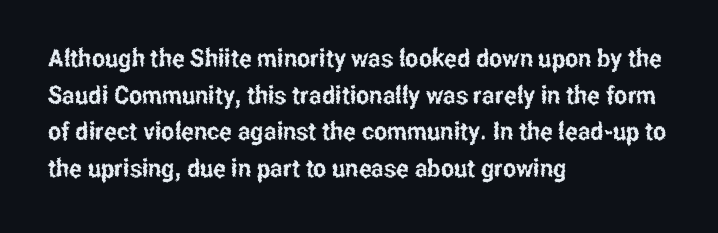
{"italic": "no", "underline": "no", "align": "left", "line_spacing": "normal", "line_spacing_ratio": 1.47, "letter_spacing": "normal", "letter_spacing_em": 0.0, "glyph_px": 25}
